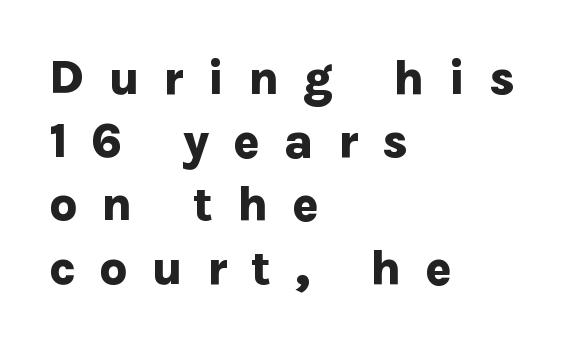
The letterforms stand isolated, each surrounded by extra space. Interline gaps are of average width in this sample. I'd describe the lettering as bold — thick and assertive. The letters advance in unequal steps, a hallmark of proportional type.
